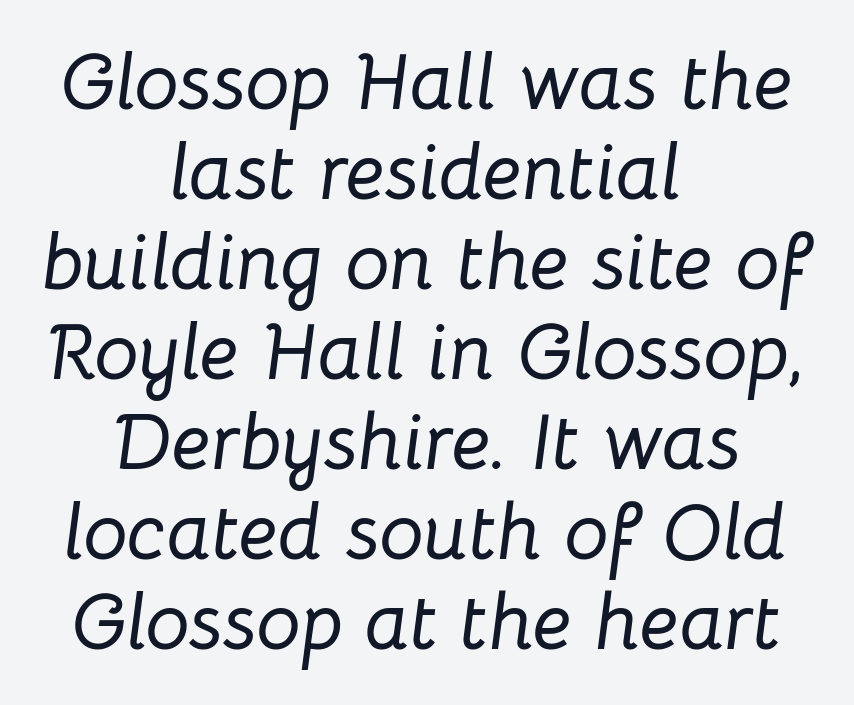
Line starts and ends both wander, symmetrically. This rendering leaves character spacing at its baseline value. The glyphs are unaccompanied by any horizontal stroke below them. Looking at the ascenders, they clearly lean. The space between consecutive lines is stingy.
